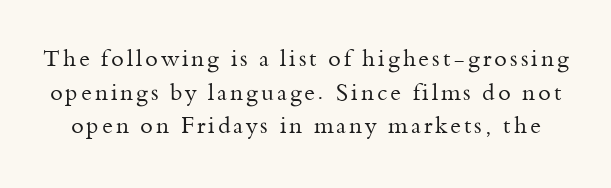
Vertical strokes here are truly vertical. Weight: in the light-to-regular range. Summary of vertical rhythm: regular, with standard interline spacing. The passage shown is not underscored anywhere.
